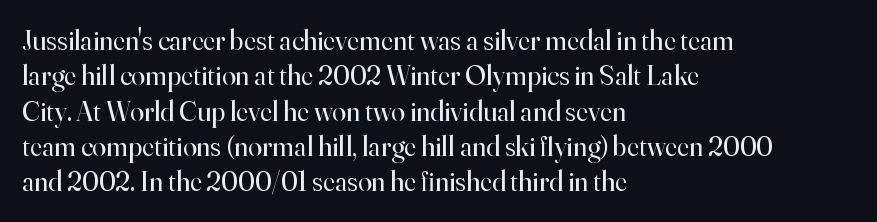
Every row of glyphs begins at an identical x-position on the left. Quick note: not italic, upright. Here the designer chose a conventional face with non-uniform glyph widths. Successive baselines arrive at the customary interval. Default kerning and tracking; the words read as compact shapes.
